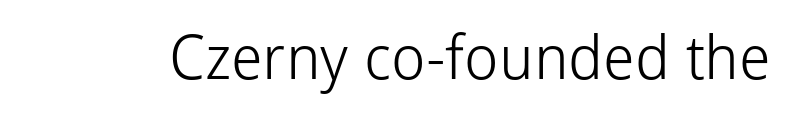
Q: Is the text bold? A: No.
Q: Is the text italic (slanted)? A: No, it is upright.
Q: Is the typeface a serif or a sans-serif typeface? A: Sans-serif.
Q: Is the text underlined? A: No.
Q: Is the spacing between letters normal or unusually wide? A: Normal.
Q: Width (condensed, normal, or wide)? A: Normal.
Q: Stroke contrast? A: Low.
Q: x-height? A: Medium.
Q: Monospaced? A: No.
